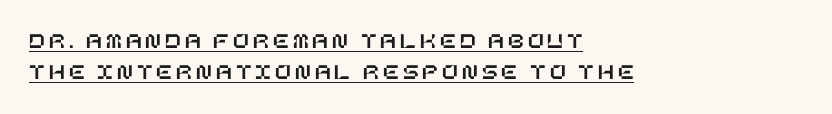
A student would call this left alignment; a typographer would say flush left, rag right. No italicization has been applied; the sample stays upright. Somebody hit Ctrl+U on this one — the words are underlined. Rows of type keep a routine distance in the vertical direction.
